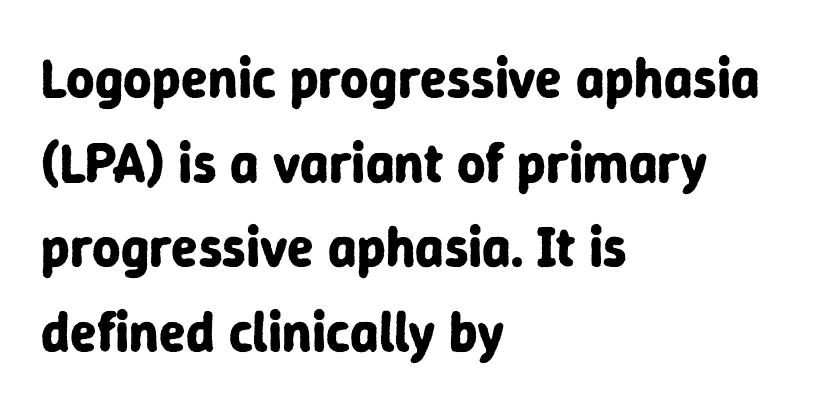
Look at the tracking — it's just the regular setting, nothing added. These lines are set flush left with a ragged right edge. This sample uses an upright cut, with every glyph sitting square on the baseline. The glyphs in this specimen are sans serif. Proportional: the letters do not fall into vertical columns. Underline: absent.
